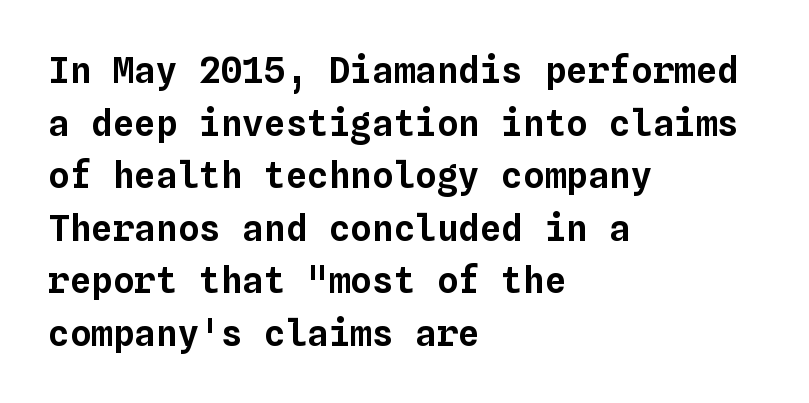
One-word summary of the alignment: left. No word sits above an underline. A typesetter would call this zero additional tracking. This block has exactly the height ordinary leading produces.
